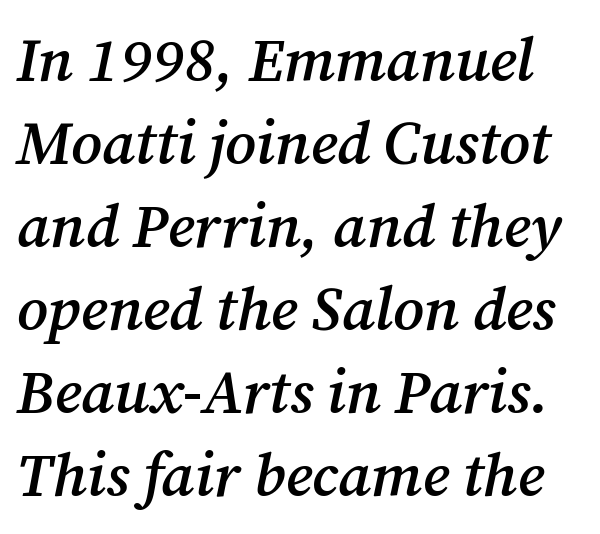
Q: Is the text bold? A: Semi-bold.
Q: Is the text italic (slanted)? A: Yes, it leans right by about 12 degrees.
Q: Is the typeface a serif or a sans-serif typeface? A: Serif.
Q: Is the text underlined? A: No.
Q: Is the spacing between letters normal or unusually wide? A: Normal.
Q: Is the spacing between lines tight, normal or loose? A: Normal.
Q: Width (condensed, normal, or wide)? A: Normal.
Q: Stroke contrast? A: Medium.
Q: x-height? A: Medium.
Q: Monospaced? A: No.
